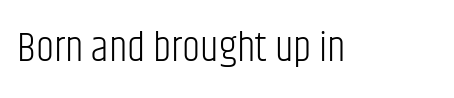
Glyph-to-glyph distance matches everyday printed text. Proportional: the letters do not fall into vertical columns. The font is comparable to plain body text, perhaps lighter. A clean baseline with only descenders dipping below it. Designer's note — italics off, roman on.
